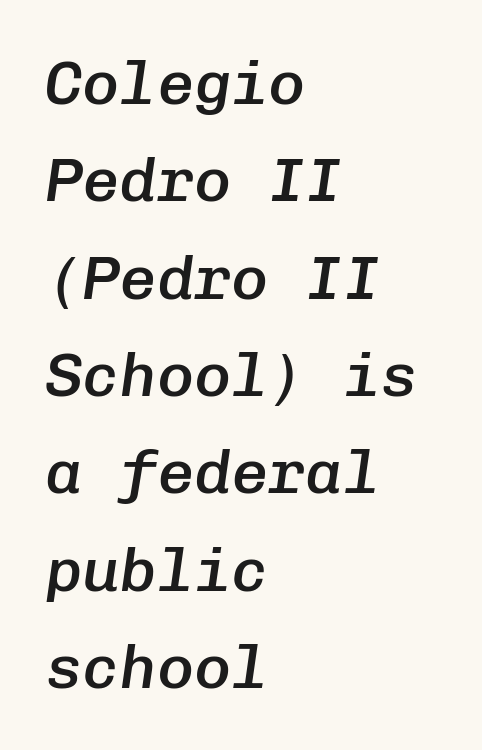
{"italic": "yes", "lean": "right", "slant_degrees": 8, "bold": "semi", "weight": "semibold", "width": "normal", "stroke_contrast": "low", "x_height": "medium", "monospaced": "yes", "underline": "no", "align": "left", "line_spacing": "normal", "line_spacing_ratio": 1.57, "letter_spacing": "normal", "letter_spacing_em": 0.0, "glyph_px": 62}
